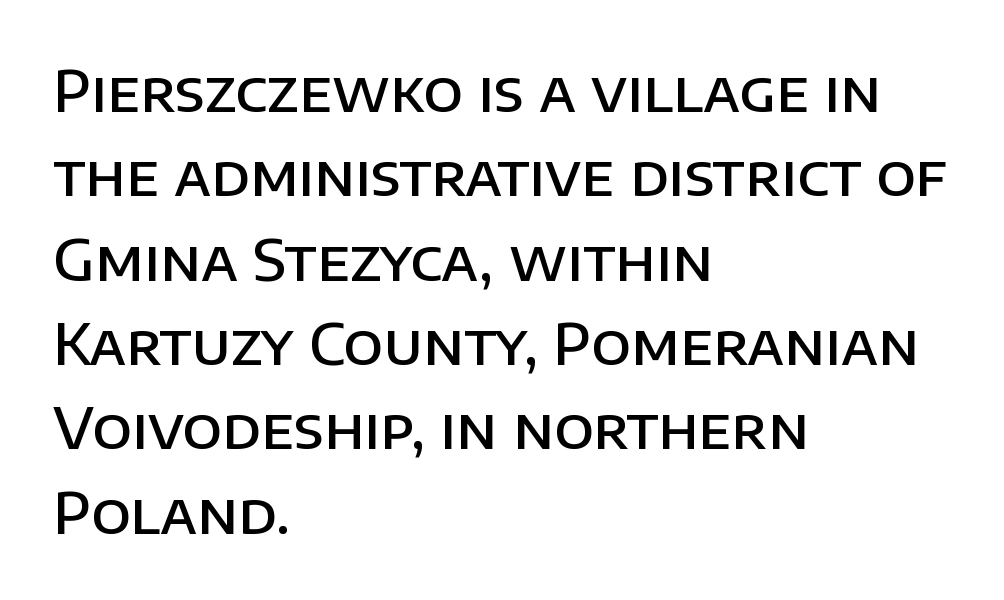
Q: Is the text bold? A: Semi-bold.
Q: Is the text italic (slanted)? A: No, it is upright.
Q: Is the typeface a serif or a sans-serif typeface? A: Sans-serif.
Q: Is the text underlined? A: No.
Q: How is the paragraph aligned? A: Left-aligned.
Q: Is the spacing between letters normal or unusually wide? A: Normal.
Q: Is the spacing between lines tight, normal or loose? A: Normal.
Q: Width (condensed, normal, or wide)? A: Normal.
Q: Stroke contrast? A: Low.
Q: x-height? A: Large.
Q: Monospaced? A: No.
